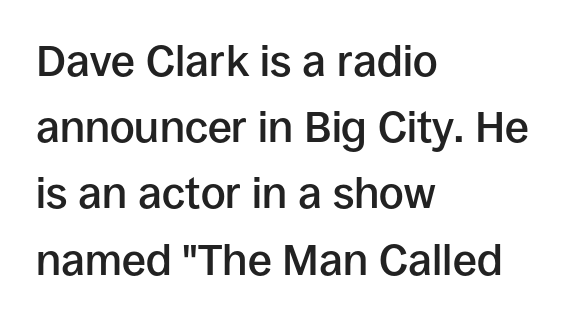
The rendering uses a semibold face; strokes are thickened but not to full bold. Normally led — the rows are evenly, conventionally spaced. A roman cut, with each character standing at attention. You could not count columns in this text — the font is proportionally spaced. Descenders hang freely into open space. Nothing sits at the stroke ends, so this counts as sans-serif.
